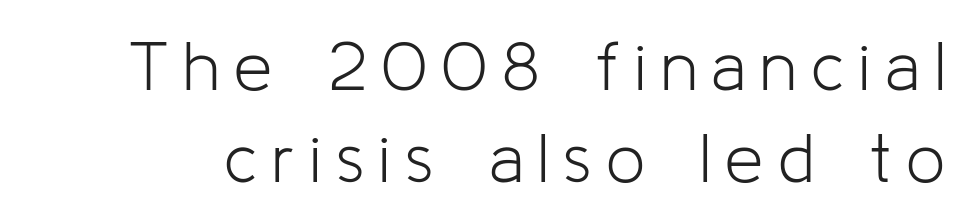
{"serif": "no", "italic": "no", "bold": "no", "weight": "light", "width": "normal", "stroke_contrast": "low", "x_height": "medium", "monospaced": "no", "underline": "no", "line_spacing": "normal", "line_spacing_ratio": 1.34, "letter_spacing": "wide", "letter_spacing_em": 0.21, "glyph_px": 69}
